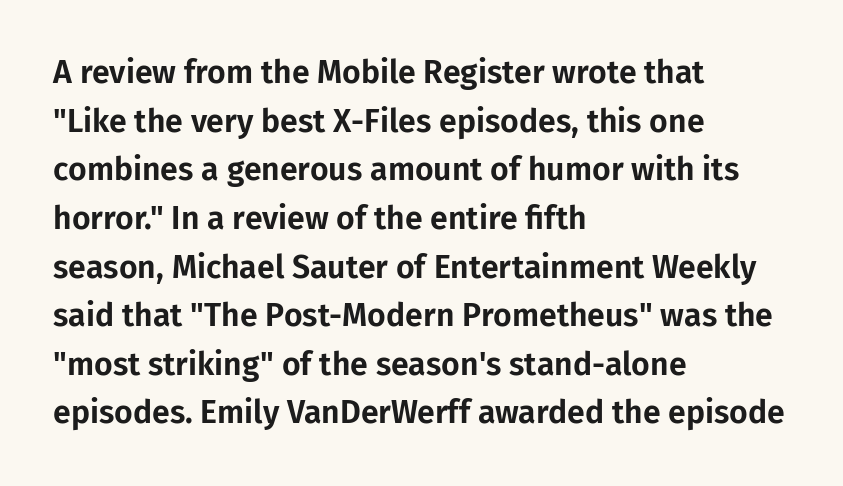
Caption: multi-line text, flush left, ragged right. The gaps between neighbouring characters are ordinary and unremarkable. Unmarked baselines from the first word to the last. The font family rendered here belongs to the sans-serif group.
